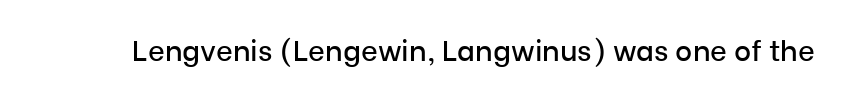
The image shows 29 px sans-serif type, upright; set normal letter spacing, not underlined; low stroke contrast and a medium x-height.
